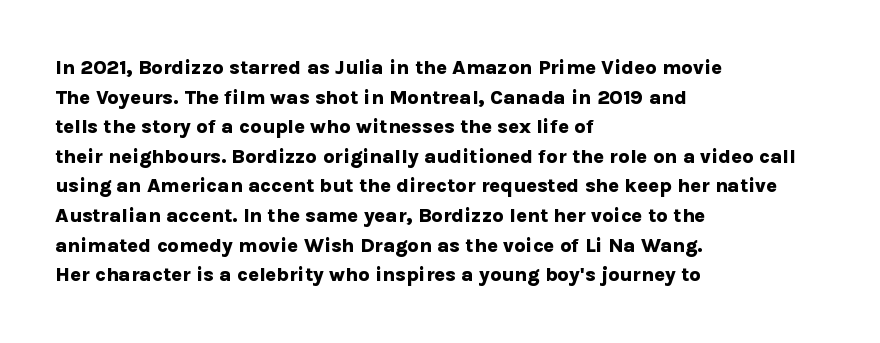
{"italic": "no", "bold": "yes", "underline": "no", "align": "left", "line_spacing": "normal", "line_spacing_ratio": 1.48, "letter_spacing": "normal", "letter_spacing_em": 0.0, "glyph_px": 20}
